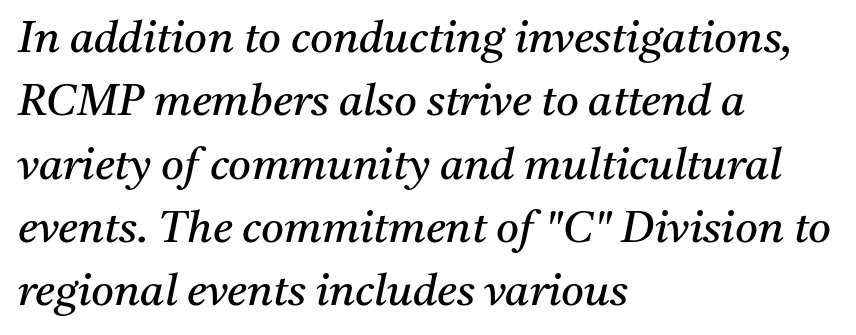
{"serif": "yes", "italic": "yes", "lean": "right", "slant_degrees": 11, "bold": "no", "weight": "regular", "width": "normal", "stroke_contrast": "medium", "x_height": "medium", "monospaced": "no", "underline": "no", "align": "left", "line_spacing": "normal", "line_spacing_ratio": 1.44, "letter_spacing": "normal", "letter_spacing_em": 0.0, "glyph_px": 44}
